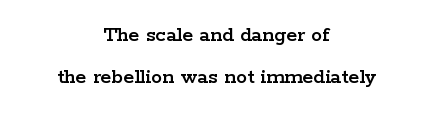
The image shows 22 px text type, upright; set centered, loose line spacing (1.91x), normal letter spacing, not underlined.
